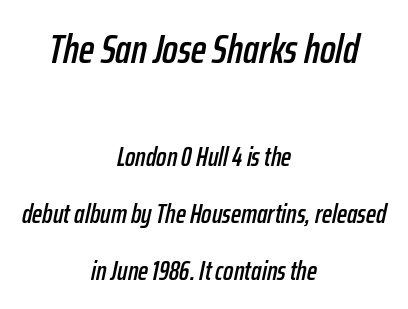
Q: Is the text italic (slanted)? A: Yes, it leans right by about 12 degrees.
Q: Is the text underlined? A: No.
Q: How is the paragraph aligned? A: Centered.
Q: Is the spacing between letters normal or unusually wide? A: Normal.
Q: Is the spacing between lines tight, normal or loose? A: Loose.
Q: Which block of text is set in a larger size, the first (top) or the second (bottom)? A: The first (top) one.
Q: Width (condensed, normal, or wide)? A: Condensed.
Q: Stroke contrast? A: Low.
Q: x-height? A: Medium.
Q: Monospaced? A: No.
